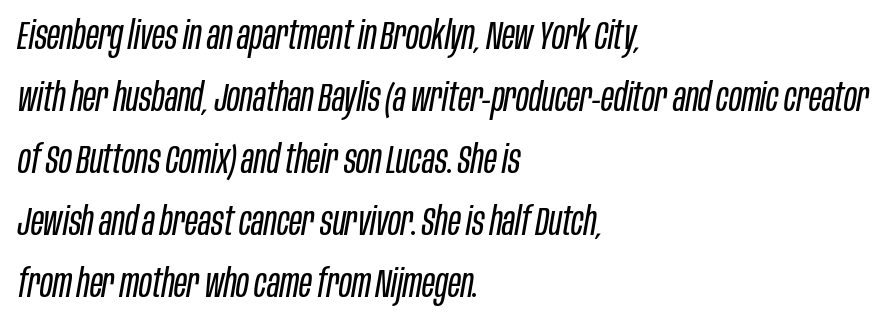
{"italic": "yes", "lean": "right", "slant_degrees": 10, "bold": "no", "weight": "regular", "width": "condensed", "stroke_contrast": "low", "x_height": "large", "monospaced": "no", "underline": "no", "align": "left", "line_spacing": "normal", "line_spacing_ratio": 1.59, "letter_spacing": "normal", "letter_spacing_em": 0.0, "glyph_px": 39}
